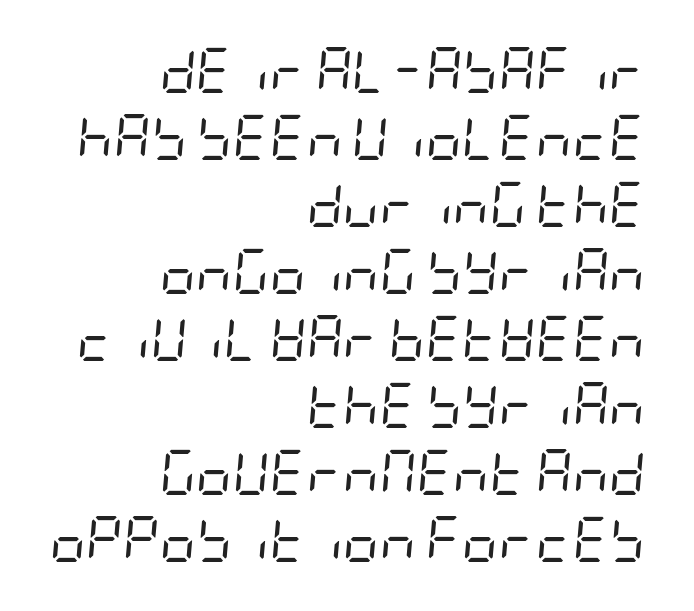
Successive baselines arrive at the customary interval. The text block is weighted toward the right margin, trailing off unevenly leftward. Looking at the ascenders, they clearly lean. Any mark beneath the type? The region is blank. Characters follow at the spacing the type designer built in.
